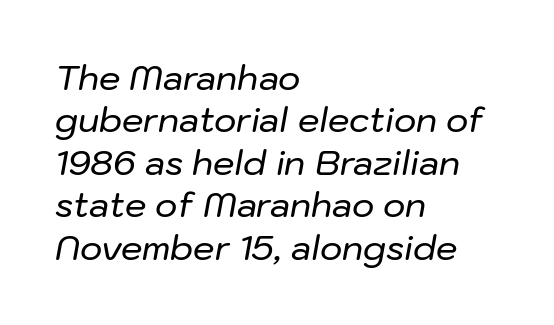
Is this a fixed-width face? No — the glyphs have proportional, varying widths. Look at the tracking — it's just the regular setting, nothing added. The vertical gap from one line to the next is medium. Alignment: flush left. The passage shown is not underscored anywhere.
